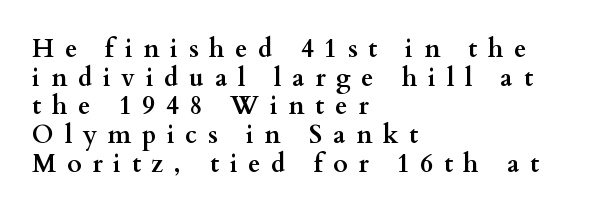
{"italic": "no", "bold": "yes", "underline": "no", "align": "left", "line_spacing": "tight", "line_spacing_ratio": 1.15, "letter_spacing": "wide", "letter_spacing_em": 0.43, "glyph_px": 25}
